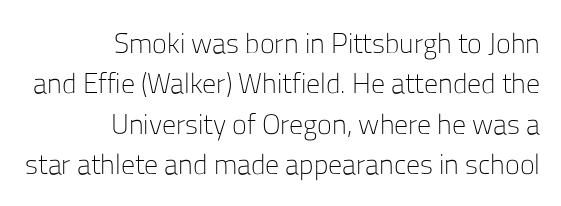
The image shows 28 px light sans-serif type, upright; set right-aligned, normal line spacing (1.44x), normal letter spacing, not underlined; low stroke contrast and a medium x-height.
